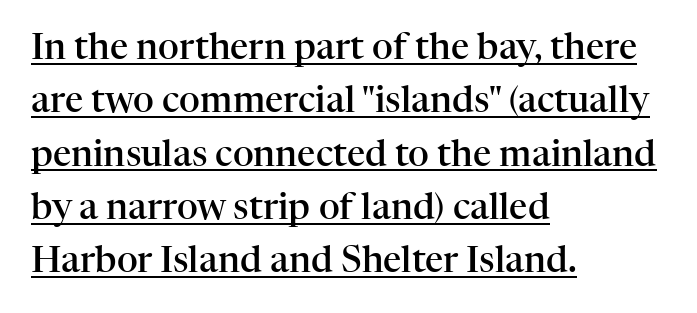
Q: Is the text bold? A: Semi-bold.
Q: Is the text italic (slanted)? A: No, it is upright.
Q: Is the typeface a serif or a sans-serif typeface? A: Serif.
Q: Is the text underlined? A: Yes.
Q: How is the paragraph aligned? A: Left-aligned.
Q: Is the spacing between letters normal or unusually wide? A: Normal.
Q: Is the spacing between lines tight, normal or loose? A: Normal.
Q: Width (condensed, normal, or wide)? A: Normal.
Q: Stroke contrast? A: High.
Q: x-height? A: Medium.
Q: Monospaced? A: No.
